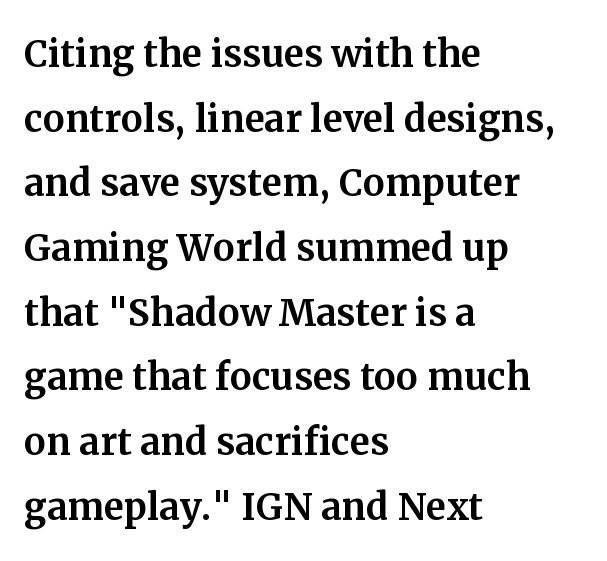
Q: Is the text italic (slanted)? A: No, it is upright.
Q: Is the typeface a serif or a sans-serif typeface? A: Serif.
Q: Is the text underlined? A: No.
Q: How is the paragraph aligned? A: Left-aligned.
Q: Is the spacing between letters normal or unusually wide? A: Normal.
Q: Is the spacing between lines tight, normal or loose? A: Normal.
Q: Width (condensed, normal, or wide)? A: Normal.
Q: Stroke contrast? A: Medium.
Q: x-height? A: Medium.
Q: Monospaced? A: No.
